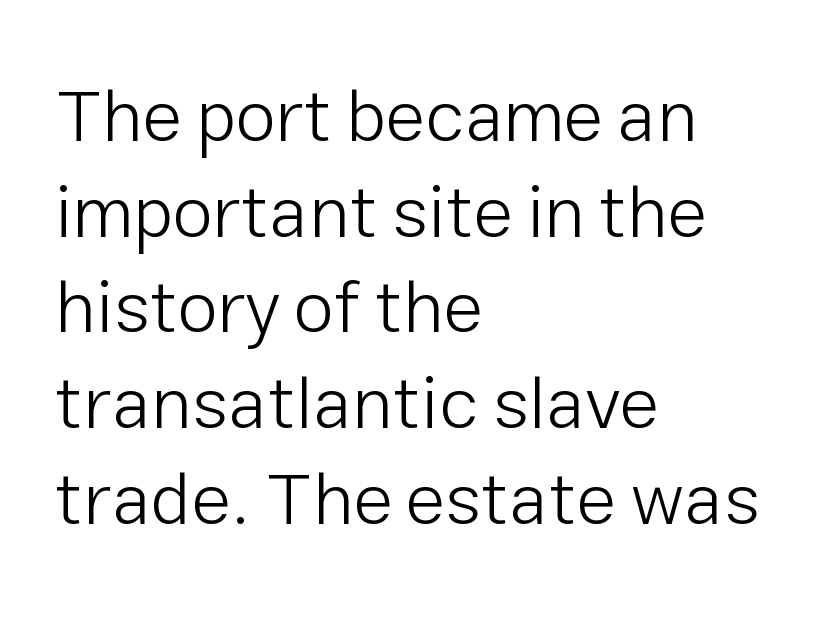
The image shows 73 px light sans-serif type, upright; set left-aligned, normal line spacing (1.31x), normal letter spacing, not underlined; low stroke contrast and a medium x-height.
